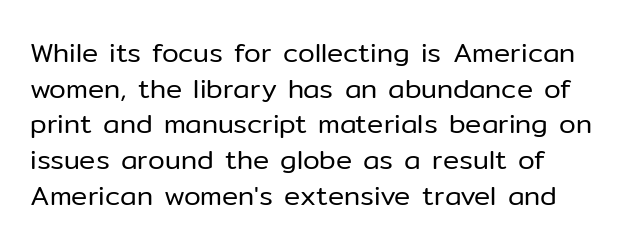
Q: Is the text bold? A: No.
Q: Is the text italic (slanted)? A: No, it is upright.
Q: Is the text underlined? A: No.
Q: Is the spacing between letters normal or unusually wide? A: Normal.
Q: Is the spacing between lines tight, normal or loose? A: Normal.
